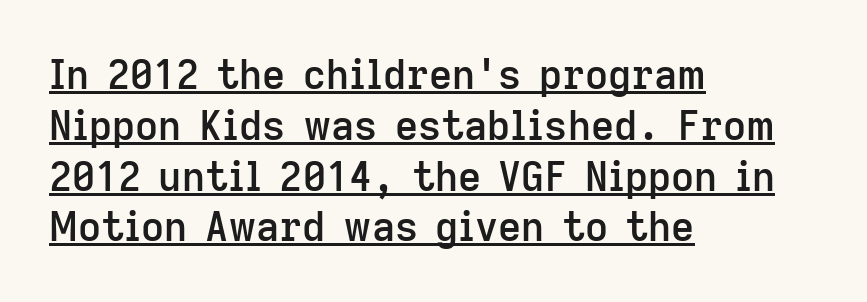
{"serif": "no", "italic": "no", "bold": "semi", "weight": "semibold", "width": "normal", "stroke_contrast": "low", "x_height": "medium", "monospaced": "no", "underline": "yes", "align": "left", "line_spacing": "normal", "line_spacing_ratio": 1.27, "letter_spacing": "normal", "letter_spacing_em": 0.0, "glyph_px": 40}
